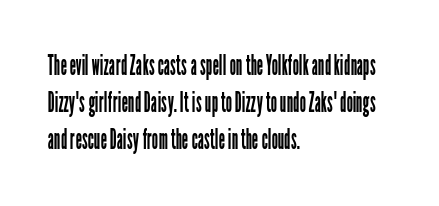
Q: Is the text bold? A: No.
Q: Is the text italic (slanted)? A: No, it is upright.
Q: Is the typeface a serif or a sans-serif typeface? A: Sans-serif.
Q: Is the text underlined? A: No.
Q: How is the paragraph aligned? A: Left-aligned.
Q: Is the spacing between letters normal or unusually wide? A: Normal.
Q: Is the spacing between lines tight, normal or loose? A: Normal.
Q: Width (condensed, normal, or wide)? A: Condensed.
Q: Stroke contrast? A: Low.
Q: x-height? A: Medium.
Q: Monospaced? A: No.
